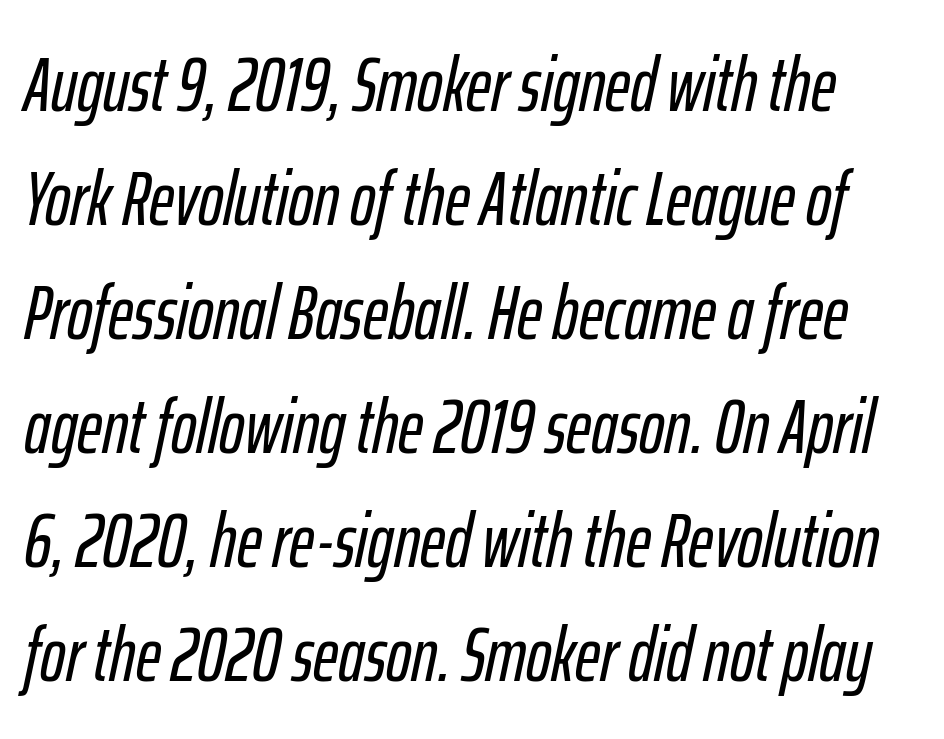
This block has exactly the height ordinary leading produces. Spacing verdict: proportional, widths tailored to each character. The space directly below the letters is spotless. These lines keep a tight, regular rhythm from letter to letter.
